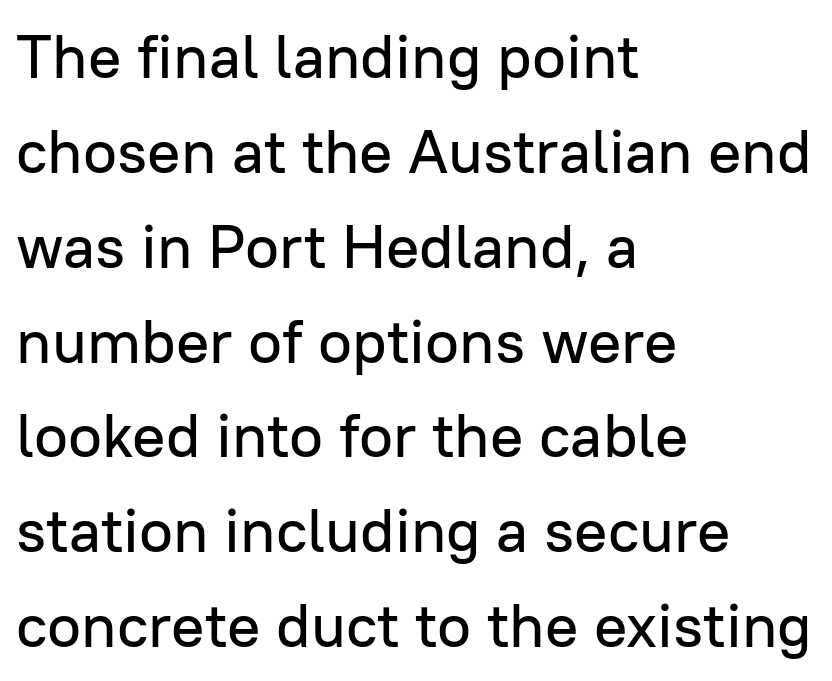
{"serif": "no", "italic": "no", "width": "normal", "stroke_contrast": "low", "x_height": "medium", "monospaced": "no", "underline": "no", "align": "left", "line_spacing": "normal", "line_spacing_ratio": 1.53, "letter_spacing": "normal", "letter_spacing_em": 0.0, "glyph_px": 62}
